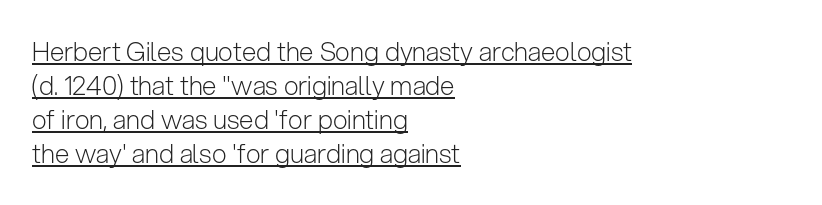
The image shows 26 px text type, upright; set left-aligned, normal line spacing (1.31x), normal letter spacing, underlined.
